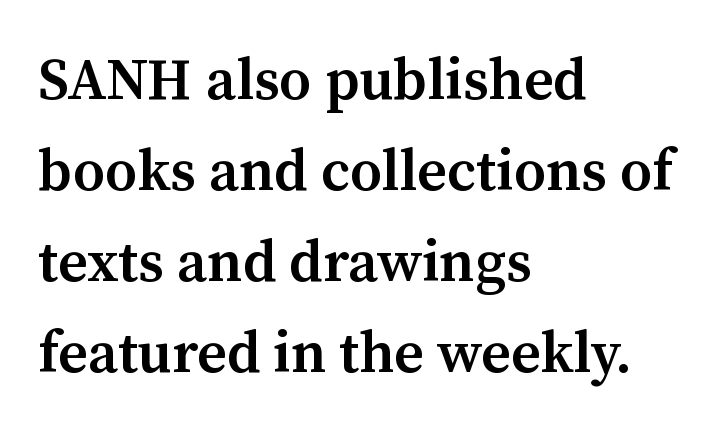
The image shows 58 px semibold serif type, upright; set left-aligned, normal line spacing (1.57x), normal letter spacing, not underlined; medium stroke contrast and a medium x-height.
